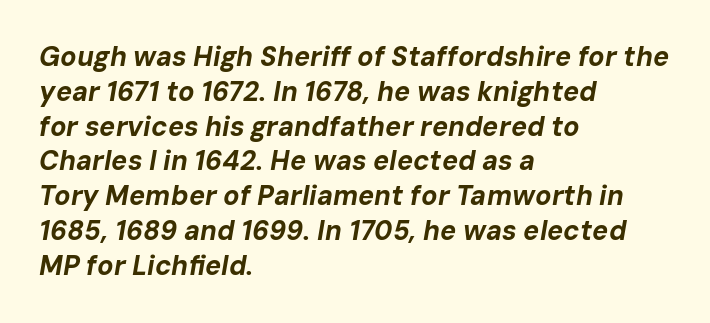
You could call the tracking neutral — neither tight nor loose. If you drew a ruler down the left edge, every line would touch it. As a designer I'd log this as weight 700, bold. Beneath every word, the page is bare. Designer's note — italics engaged.
